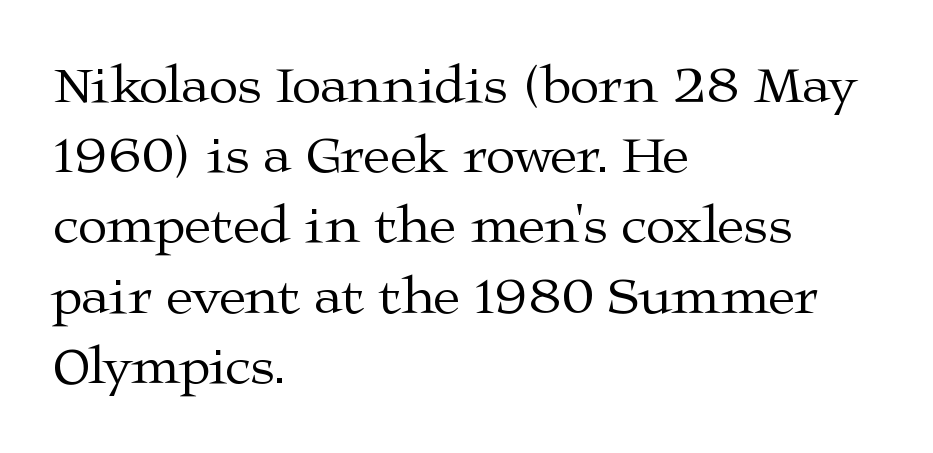
The image shows 54 px regular-weight, wide serif type, upright; set left-aligned, normal line spacing (1.3x), normal letter spacing, not underlined; medium stroke contrast and a medium x-height.
